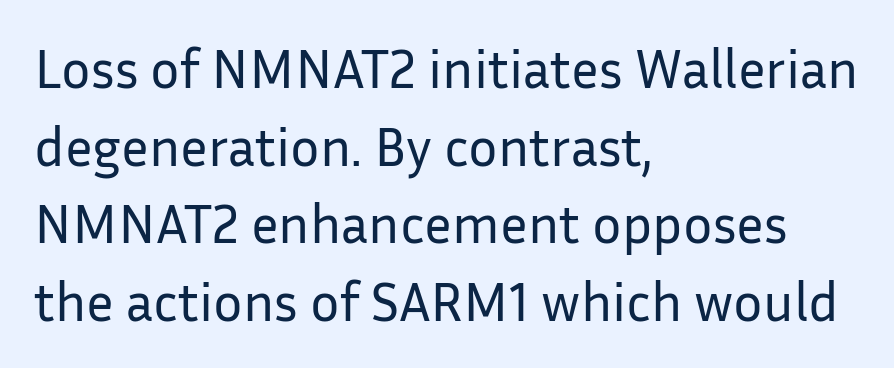
The image shows 55 px regular-weight sans-serif type, upright; set left-aligned, normal line spacing (1.41x), normal letter spacing, not underlined; low stroke contrast and a medium x-height.
